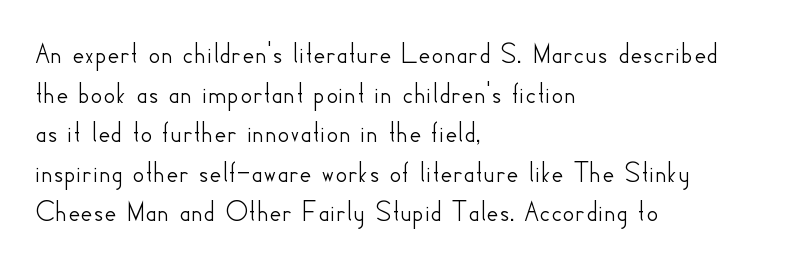
Q: Is the text italic (slanted)? A: No, it is upright.
Q: Is the typeface a serif or a sans-serif typeface? A: Sans-serif.
Q: Is the text underlined? A: No.
Q: How is the paragraph aligned? A: Left-aligned.
Q: Is the spacing between letters normal or unusually wide? A: Normal.
Q: Is the spacing between lines tight, normal or loose? A: Normal.
Q: Width (condensed, normal, or wide)? A: Normal.
Q: Stroke contrast? A: Low.
Q: x-height? A: Small.
Q: Monospaced? A: No.
